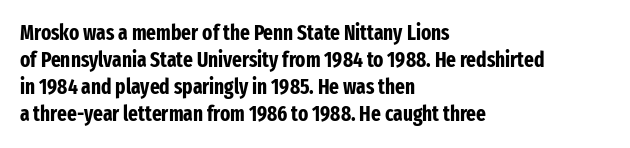
The space directly below the letters is spotless. In terms of leading, this rendering sits right in the middle. Notice how the stems are strictly vertical — no italics here. Honestly, the letter spacing is just normal — you wouldn't notice it. Typesetter's note: full bold, strokes at maximum text heaviness.
